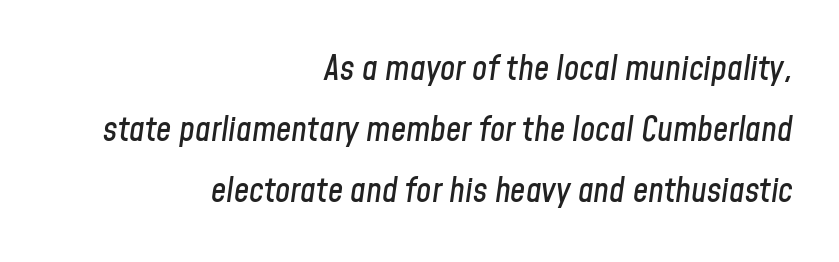
Bare-footed words on every line. A typesetter would call this zero additional tracking. The setting favours the right margin, as signatures and pull-quotes sometimes do. The whole block is typeset with a tilt. A typesetter would call this proportional, since set widths differ per character.
